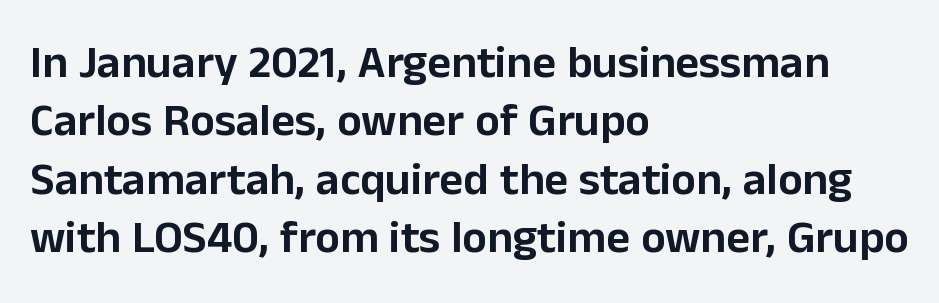
Q: Is the text italic (slanted)? A: No, it is upright.
Q: Is the typeface a serif or a sans-serif typeface? A: Sans-serif.
Q: Is the text underlined? A: No.
Q: How is the paragraph aligned? A: Left-aligned.
Q: Is the spacing between letters normal or unusually wide? A: Normal.
Q: Is the spacing between lines tight, normal or loose? A: Normal.
Q: Width (condensed, normal, or wide)? A: Normal.
Q: Stroke contrast? A: Low.
Q: x-height? A: Medium.
Q: Monospaced? A: No.
